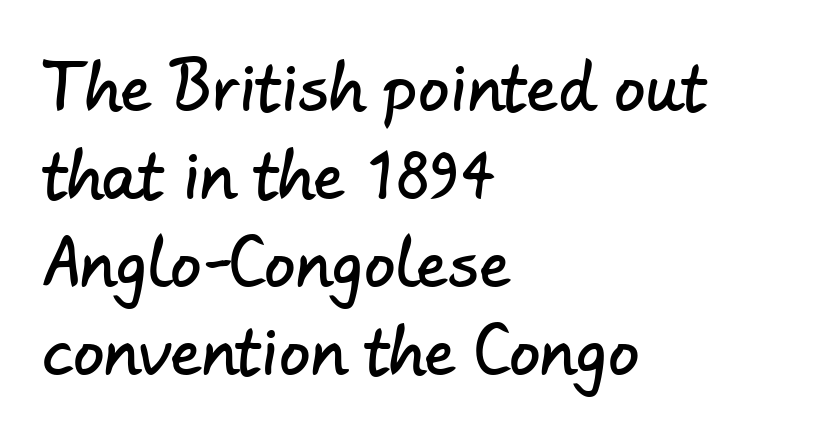
How are the letters spaced? Ordinarily, with no added tracking. Only glyphs here, with clear space below each row. This sample is left-justified, so line endings fall wherever the words run out. The rows are spaced the way most documents space them. This sample has the flowing, uneven cadence of proportional lettering.
